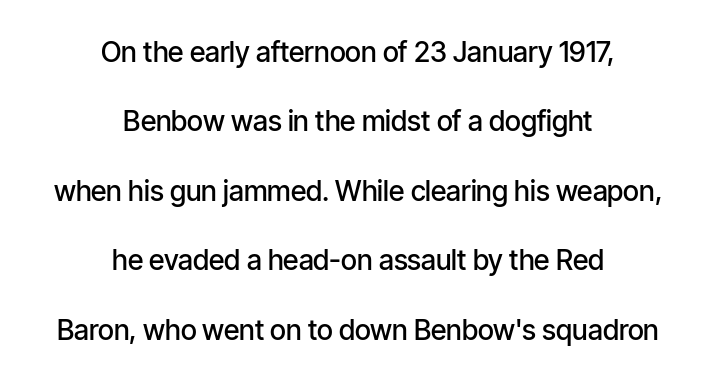
The image shows 28 px semibold, condensed sans-serif type, upright; set centered, loose line spacing (2.48x), normal letter spacing, not underlined; low stroke contrast and a medium x-height.
